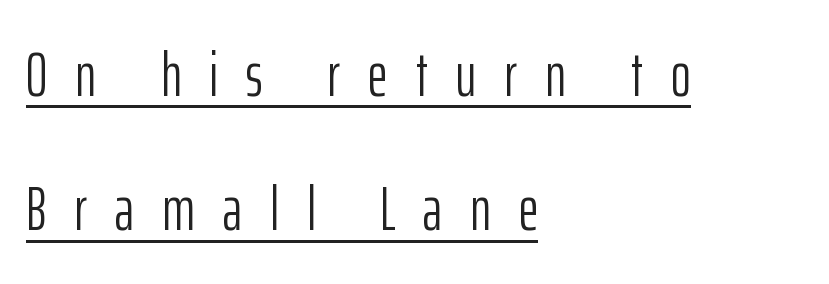
The image shows 61 px light, condensed sans-serif type, upright; set left-aligned, loose line spacing (2.2x), unusually wide letter spacing (+0.46 em), underlined; low stroke contrast and a medium x-height.
